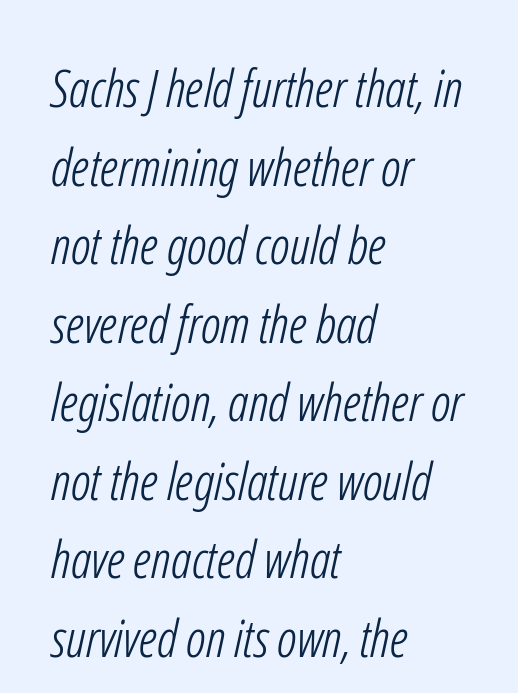
The image shows 52 px light, condensed sans-serif type; set left-aligned, normal line spacing (1.51x), normal letter spacing, not underlined; low stroke contrast and a medium x-height.
